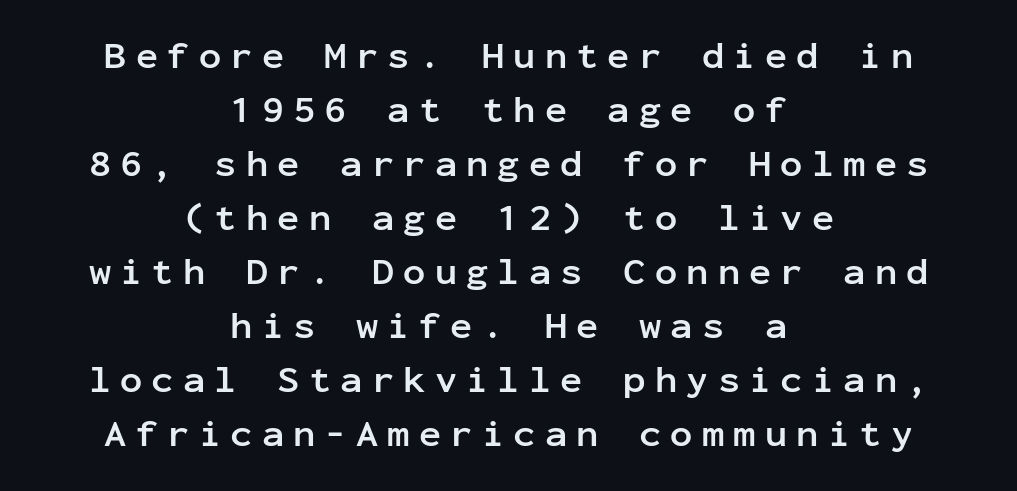
{"serif": "no", "italic": "no", "bold": "yes", "weight": "semibold", "width": "normal", "stroke_contrast": "low", "x_height": "medium", "monospaced": "yes", "underline": "no", "align": "center", "line_spacing": "normal", "line_spacing_ratio": 1.46, "letter_spacing": "wide", "letter_spacing_em": 0.25, "glyph_px": 37}
